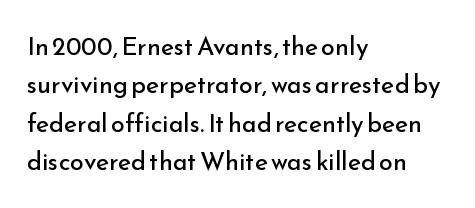
Q: Is the text bold? A: No.
Q: Is the text italic (slanted)? A: No, it is upright.
Q: Is the text underlined? A: No.
Q: How is the paragraph aligned? A: Left-aligned.
Q: Is the spacing between letters normal or unusually wide? A: Normal.
Q: Is the spacing between lines tight, normal or loose? A: Normal.
